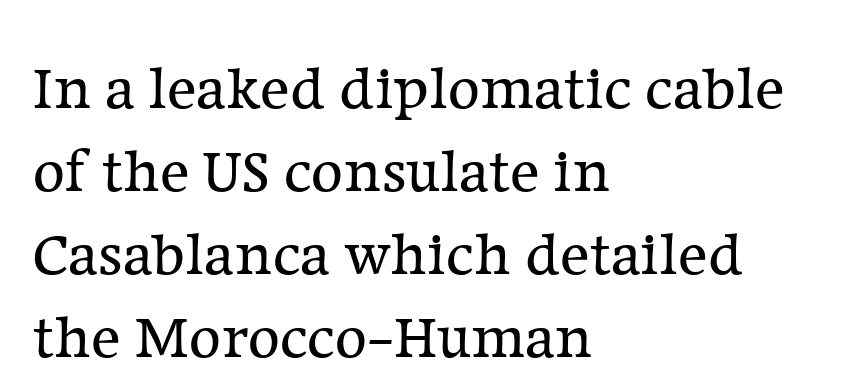
A student would call this left alignment; a typographer would say flush left, rag right. This is not heavy type; no bold has been used. How would I describe the line gaps? Plain and ordinary. Look at the bottom of the vertical strokes: they flare into serifs here. The passage shown is typed in a proportional face where columns would drift. The letters sit at their default tracking, neither squeezed nor spread.
